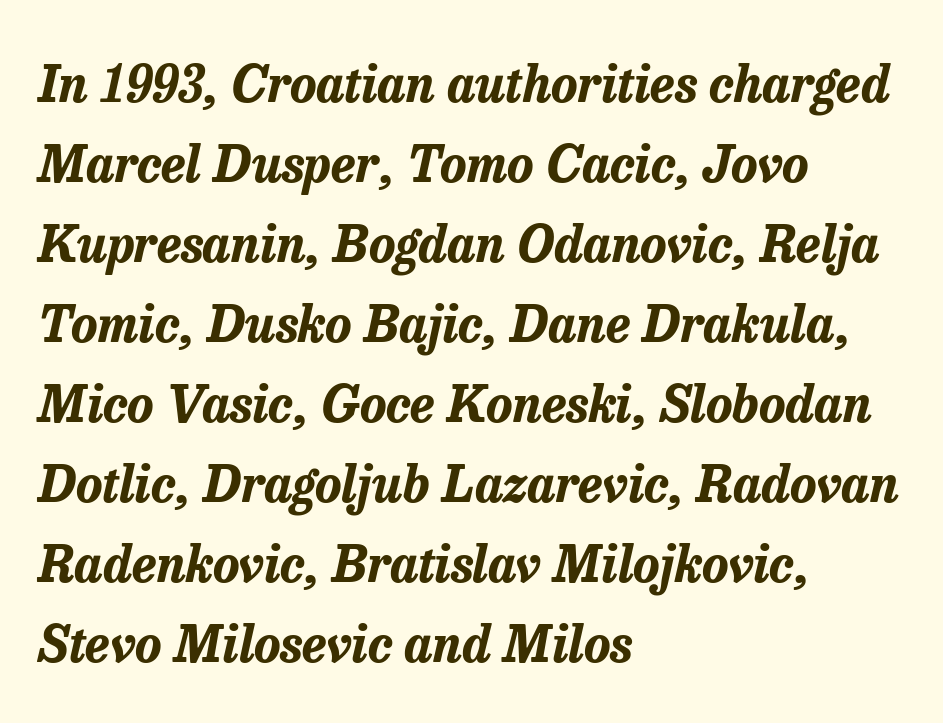
{"italic": "yes", "lean": "right", "slant_degrees": 13, "bold": "yes", "weight": "bold", "width": "normal", "stroke_contrast": "low", "x_height": "medium", "monospaced": "no", "underline": "no", "align": "left", "line_spacing": "normal", "line_spacing_ratio": 1.6, "letter_spacing": "normal", "letter_spacing_em": 0.0, "glyph_px": 50}
